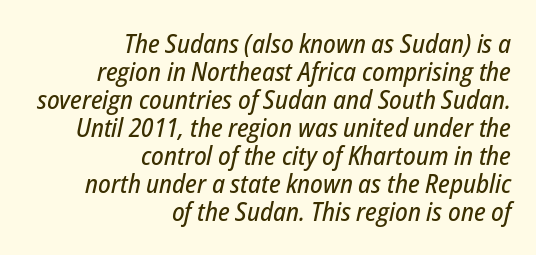
{"italic": "yes", "lean": "right", "slant_degrees": 12, "underline": "no", "align": "right", "line_spacing": "tight", "line_spacing_ratio": 1.08, "letter_spacing": "normal", "letter_spacing_em": 0.0, "glyph_px": 26}
